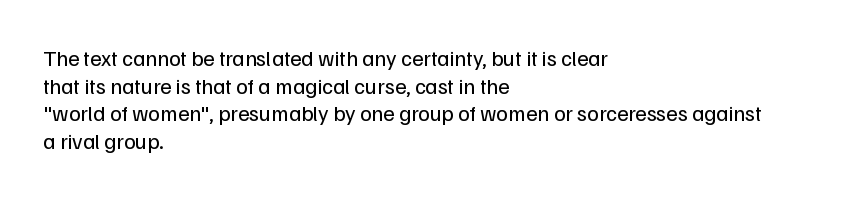
The image shows 22 px text type, upright; set left-aligned, normal line spacing (1.26x), normal letter spacing, not underlined.
